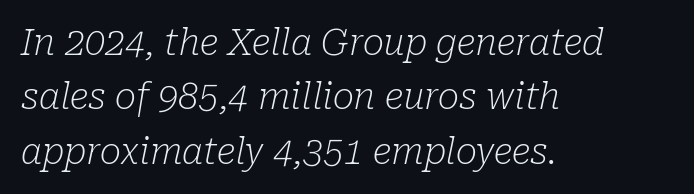
{"serif": "yes", "italic": "yes", "lean": "right", "slant_degrees": 10, "bold": "no", "weight": "light", "width": "normal", "stroke_contrast": "low", "x_height": "medium", "monospaced": "no", "underline": "no", "align": "left", "line_spacing": "normal", "line_spacing_ratio": 1.51, "letter_spacing": "normal", "letter_spacing_em": 0.0, "glyph_px": 36}
